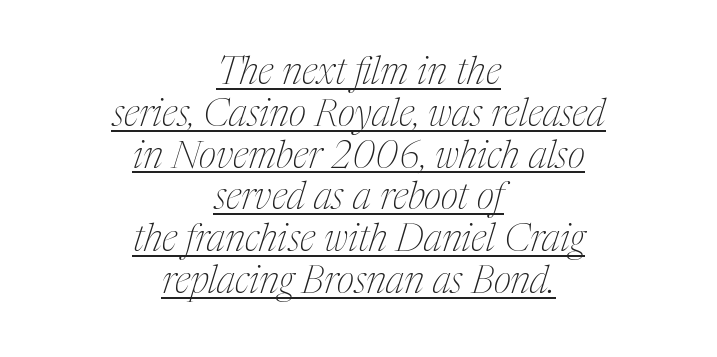
You can tell from the footed stems that serif type was used. The axis of the letterforms is tilted away from vertical. Spacing between characters is what you'd get straight out of the box. Very little white space separates one row of letters from the next.
